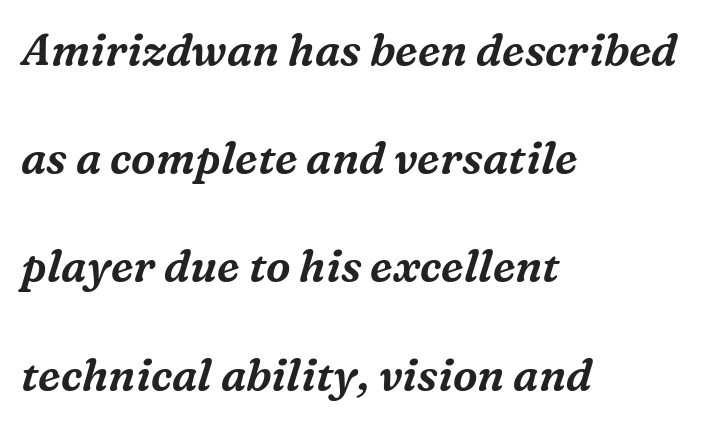
Typeset ragged right — the left edge is the straight one. Reading down the column, the eye jumps a long way to each next line. Honestly, there is no underline to notice here at all. The letters are slanted; this is an italic face. The gaps between neighbouring characters are ordinary and unremarkable.
